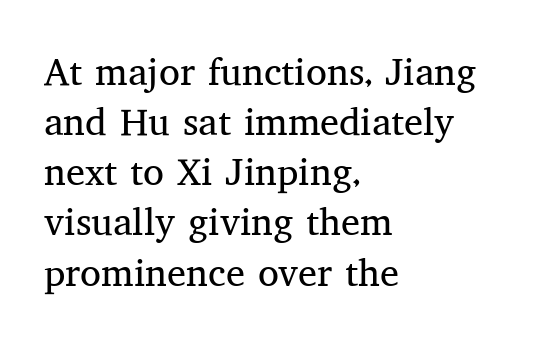
Q: Is the text bold? A: No.
Q: Is the text italic (slanted)? A: No, it is upright.
Q: Is the typeface a serif or a sans-serif typeface? A: Serif.
Q: Is the text underlined? A: No.
Q: How is the paragraph aligned? A: Left-aligned.
Q: Is the spacing between letters normal or unusually wide? A: Normal.
Q: Is the spacing between lines tight, normal or loose? A: Normal.
Q: Width (condensed, normal, or wide)? A: Normal.
Q: Stroke contrast? A: Medium.
Q: x-height? A: Medium.
Q: Monospaced? A: No.
